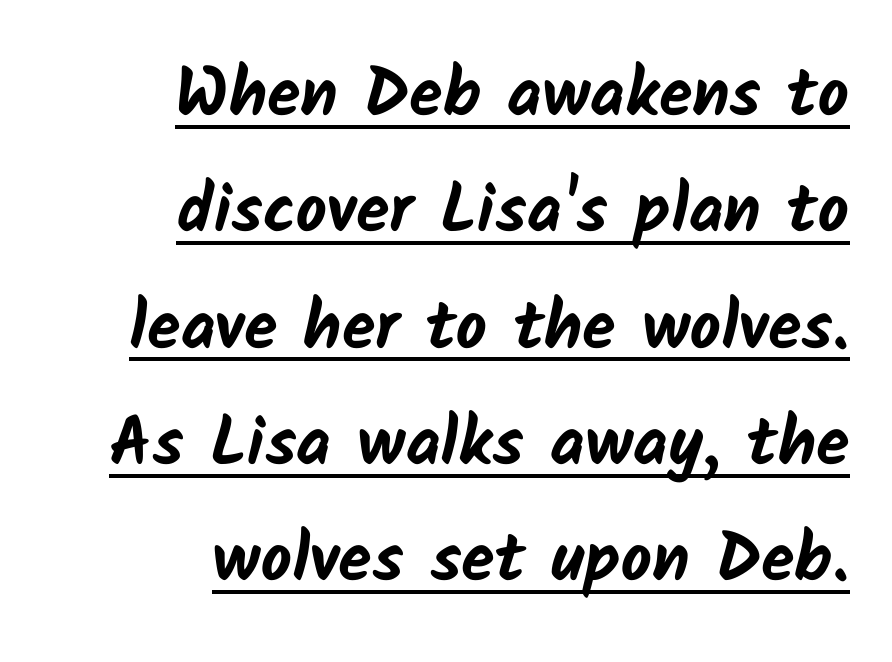
The sample has been set heavy, in full bold. Compared with undecorated copy, this sample adds a rule below the words. The letters advance in unequal steps, a hallmark of proportional type. Letterform terminals end flat and unadorned throughout the passage. All the whitespace from short lines collects on the left. This rendering leaves character spacing at its baseline value.
